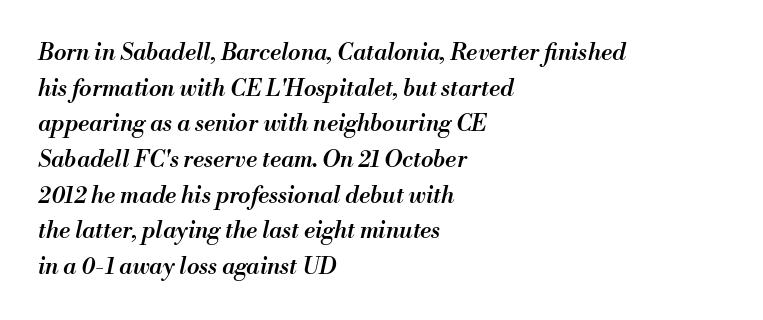
Q: Is the text bold? A: Semi-bold.
Q: Is the text italic (slanted)? A: Yes, it leans right by about 13 degrees.
Q: Is the text underlined? A: No.
Q: How is the paragraph aligned? A: Left-aligned.
Q: Is the spacing between letters normal or unusually wide? A: Normal.
Q: Is the spacing between lines tight, normal or loose? A: Normal.
